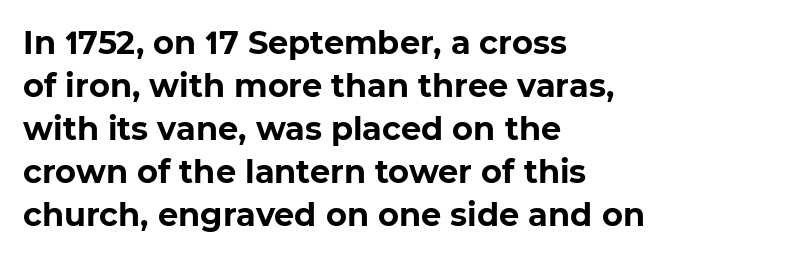
Q: Is the text bold? A: Yes.
Q: Is the typeface a serif or a sans-serif typeface? A: Sans-serif.
Q: Is the text underlined? A: No.
Q: How is the paragraph aligned? A: Left-aligned.
Q: Is the spacing between letters normal or unusually wide? A: Normal.
Q: Is the spacing between lines tight, normal or loose? A: Normal.
Q: Width (condensed, normal, or wide)? A: Normal.
Q: Stroke contrast? A: Low.
Q: x-height? A: Medium.
Q: Monospaced? A: No.
